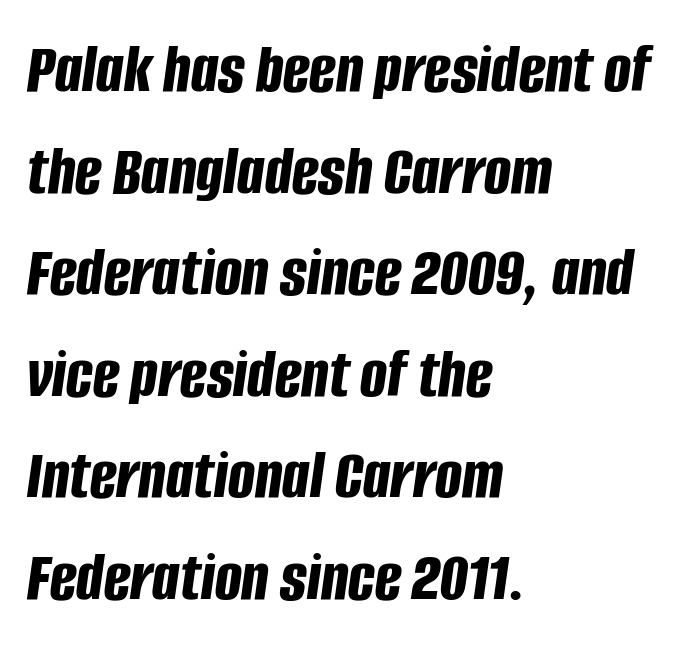
Q: Is the text bold? A: Yes.
Q: Is the text italic (slanted)? A: Yes, it leans right by about 8 degrees.
Q: Is the text underlined? A: No.
Q: How is the paragraph aligned? A: Left-aligned.
Q: Is the spacing between letters normal or unusually wide? A: Normal.
Q: Is the spacing between lines tight, normal or loose? A: Normal.
Q: Width (condensed, normal, or wide)? A: Condensed.
Q: Stroke contrast? A: Low.
Q: x-height? A: Large.
Q: Monospaced? A: No.
